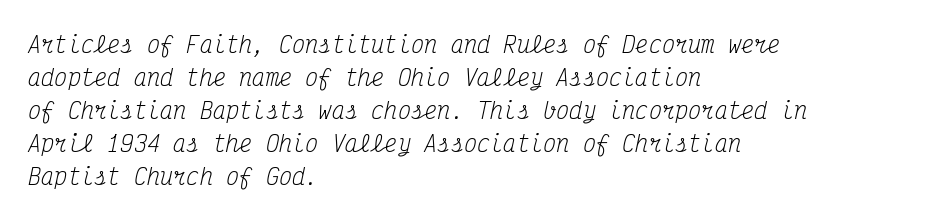
Any mark beneath the type? The region is blank. Italic? Definitely — the glyphs are oblique. Ink coverage per letter is moderate at most. The rendering uses a moderate line-height, typical for paragraphs. Where is the straight margin? On the left. The rendering keeps characters at their native spacing.
